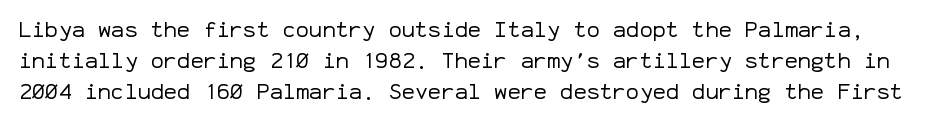
Q: Is the text bold? A: No.
Q: Is the text italic (slanted)? A: No, it is upright.
Q: Is the text underlined? A: No.
Q: Is the spacing between letters normal or unusually wide? A: Normal.
Q: Is the spacing between lines tight, normal or loose? A: Normal.
